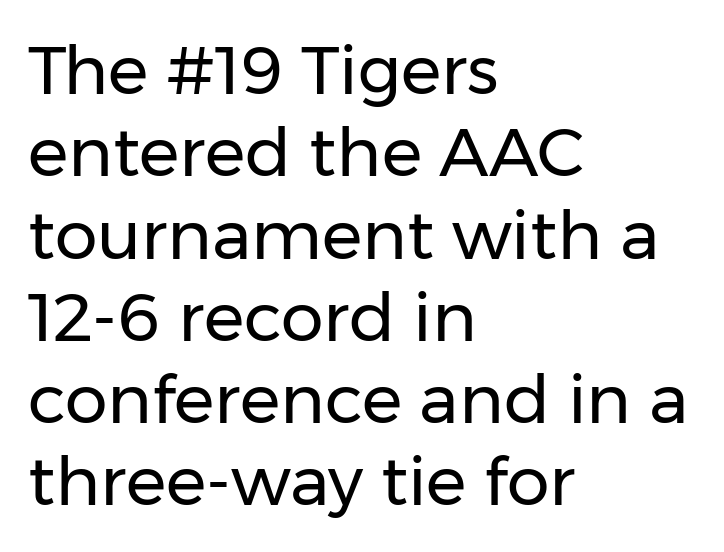
{"serif": "no", "italic": "no", "bold": "no", "weight": "regular", "width": "normal", "stroke_contrast": "low", "x_height": "medium", "monospaced": "no", "underline": "no", "align": "left", "line_spacing_ratio": 1.21, "letter_spacing": "normal", "letter_spacing_em": 0.0, "glyph_px": 68}
